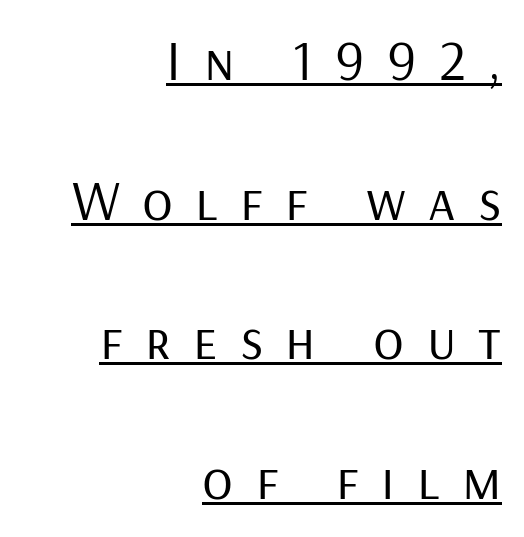
Q: Is the text bold? A: No.
Q: Is the text italic (slanted)? A: No, it is upright.
Q: Is the typeface a serif or a sans-serif typeface? A: Sans-serif.
Q: Is the text underlined? A: Yes.
Q: How is the paragraph aligned? A: Right-aligned.
Q: Is the spacing between letters normal or unusually wide? A: Unusually wide.
Q: Is the spacing between lines tight, normal or loose? A: Loose.
Q: Width (condensed, normal, or wide)? A: Normal.
Q: Stroke contrast? A: Low.
Q: x-height? A: Medium.
Q: Monospaced? A: No.
